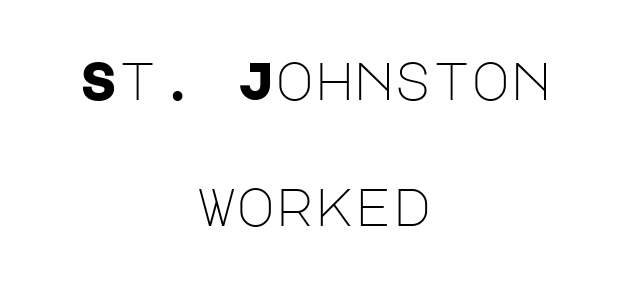
Rows of type keep a wide berth in the vertical direction. The line texture is even and compact thanks to regular tracking. This sample is center-justified, so both line endings float freely. Descenders are the only things crossing below the line.
